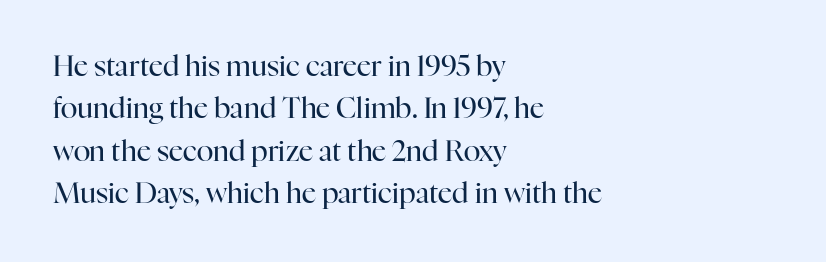
The leading is moderate, giving the passage an even texture. No heavy texture on the line: the type isn't bold. The face used here is proportionally spaced, like ordinary book or web type. Stroke terminals: seriffed.
